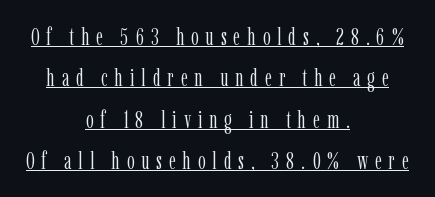
{"italic": "no", "bold": "no", "underline": "yes", "align": "center", "line_spacing_ratio": 1.72, "letter_spacing": "wide", "letter_spacing_em": 0.28, "glyph_px": 24}
